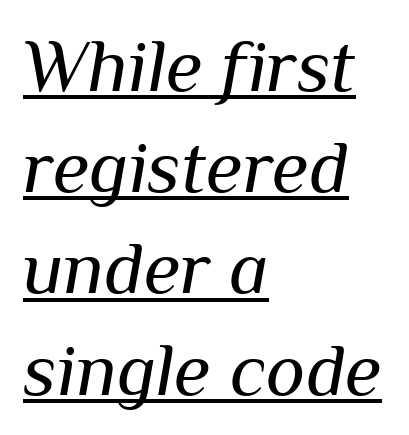
Alignment: flush left. Glance below the letters and you will spot a drawn line. The letters advance in unequal steps, a hallmark of proportional type. Inter-character spacing is left at the font's built-in metrics.
